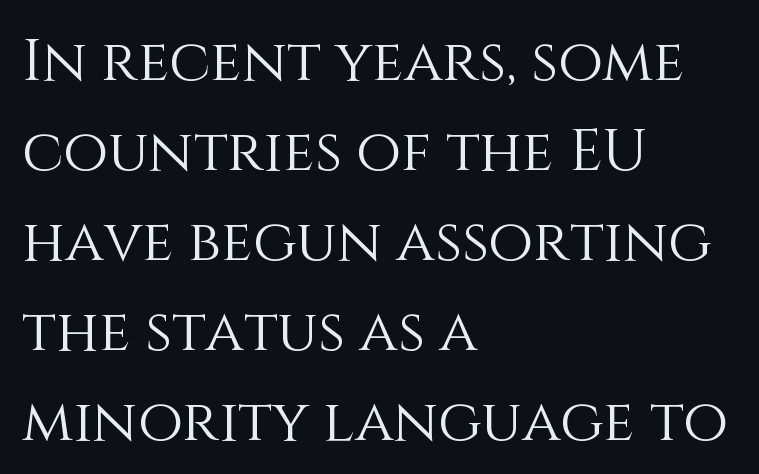
Stroke mass is kept to a normal reading level or below. Leftover space on each line is placed entirely after the last word. Character widths vary here, with narrow letters taking less room than wide ones. Lines of text with bare space underneath. Honestly, the row spacing looks completely unremarkable. Words appear dense and cohesive because spacing is normal.
